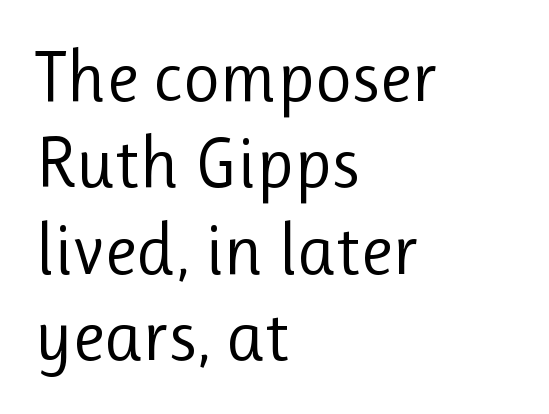
Q: Is the text bold? A: No.
Q: Is the text italic (slanted)? A: No, it is upright.
Q: Is the typeface a serif or a sans-serif typeface? A: Sans-serif.
Q: Is the text underlined? A: No.
Q: How is the paragraph aligned? A: Left-aligned.
Q: Is the spacing between letters normal or unusually wide? A: Normal.
Q: Width (condensed, normal, or wide)? A: Normal.
Q: Stroke contrast? A: Low.
Q: x-height? A: Medium.
Q: Monospaced? A: No.
